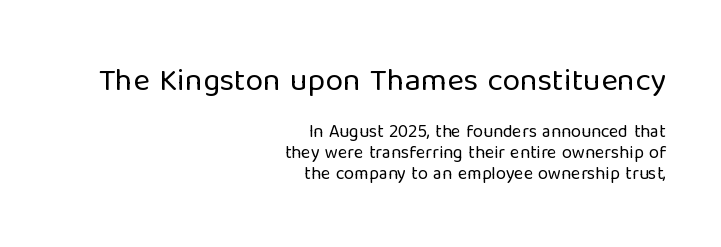
Q: Is the text bold? A: No.
Q: Is the text italic (slanted)? A: No, it is upright.
Q: Is the typeface a serif or a sans-serif typeface? A: Sans-serif.
Q: Is the text underlined? A: No.
Q: How is the paragraph aligned? A: Right-aligned.
Q: Is the spacing between letters normal or unusually wide? A: Normal.
Q: Is the spacing between lines tight, normal or loose? A: Tight.
Q: Which block of text is set in a larger size, the first (top) or the second (bottom)? A: The first (top) one.
Q: Width (condensed, normal, or wide)? A: Normal.
Q: Stroke contrast? A: Low.
Q: x-height? A: Medium.
Q: Monospaced? A: No.
